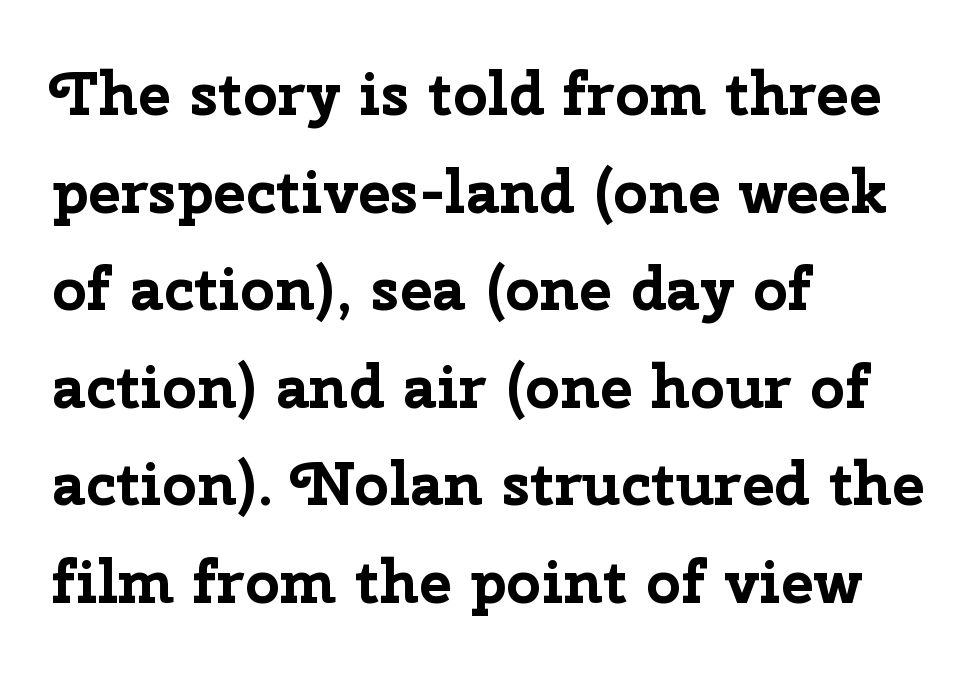
{"serif": "no", "italic": "no", "bold": "yes", "weight": "bold", "width": "normal", "stroke_contrast": "low", "x_height": "medium", "monospaced": "no", "underline": "no", "align": "left", "line_spacing": "normal", "line_spacing_ratio": 1.6, "letter_spacing": "normal", "letter_spacing_em": 0.0, "glyph_px": 61}
